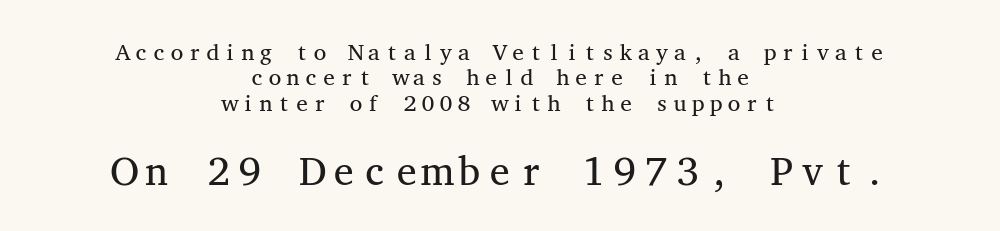
Decoration check: the copy has no underline. These lines are rendered in a fixed-pitch font. Layout note: lines centered. The rendering uses a small line-height, squeezing the rows. Notice how the stems are strictly vertical — no italics here.
